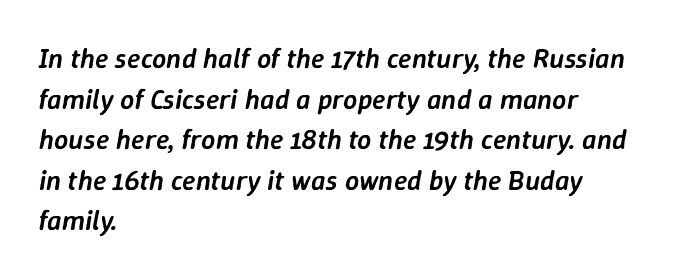
Q: Is the text bold? A: Semi-bold.
Q: Is the text italic (slanted)? A: Yes, it leans right by about 9 degrees.
Q: Is the text underlined? A: No.
Q: How is the paragraph aligned? A: Left-aligned.
Q: Is the spacing between letters normal or unusually wide? A: Normal.
Q: Is the spacing between lines tight, normal or loose? A: Normal.
Q: Width (condensed, normal, or wide)? A: Normal.
Q: Stroke contrast? A: Low.
Q: x-height? A: Medium.
Q: Monospaced? A: No.
